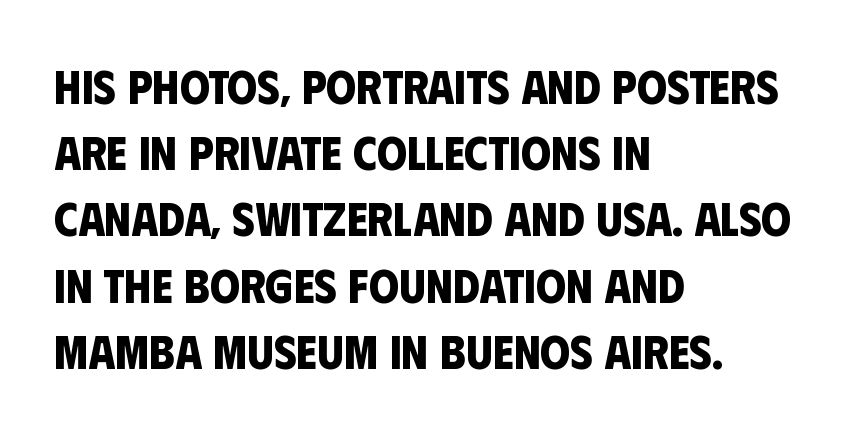
Interline gaps are of average width in this sample. Letters rest on an invisible, unmarked baseline. Inter-character spacing is left at the font's built-in metrics. Teacher's note: observe the even left margin — that is flush-left alignment.
